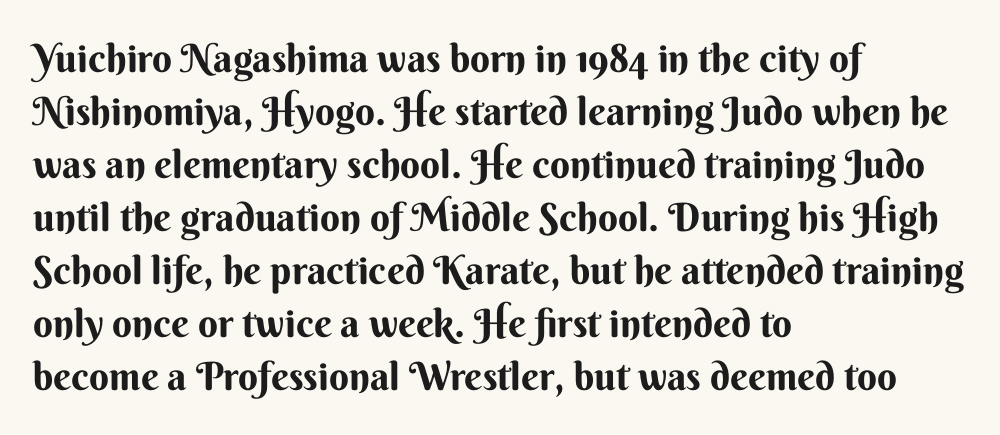
{"serif": "no", "italic": "no", "bold": "yes", "weight": "bold", "width": "normal", "stroke_contrast": "medium", "x_height": "small", "monospaced": "no", "underline": "no", "align": "left", "line_spacing": "normal", "line_spacing_ratio": 1.36, "letter_spacing": "normal", "letter_spacing_em": 0.0, "glyph_px": 39}
